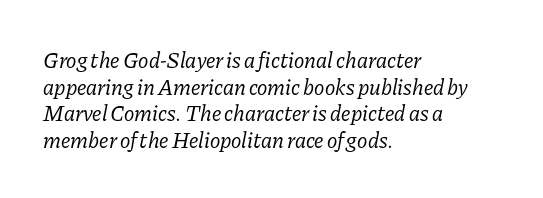
The type is set solid horizontally, with unmodified tracking. No chunkiness to these letters — they're not bold. Words float on clear page, feet unadorned. Italic? Definitely — the glyphs are oblique. Is the block centered? No — it sits flush against the left margin.
